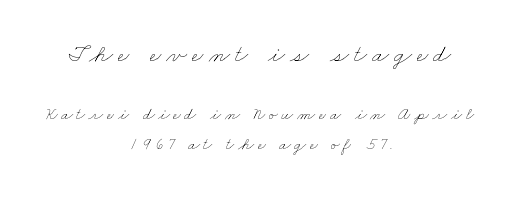
Q: Is the text bold? A: No.
Q: Is the text underlined? A: No.
Q: How is the paragraph aligned? A: Centered.
Q: Is the spacing between letters normal or unusually wide? A: Unusually wide.
Q: Which block of text is set in a larger size, the first (top) or the second (bottom)? A: The first (top) one.
